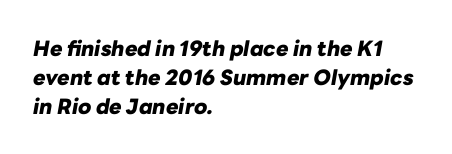
Evenly set lines give the paragraph a standard silhouette. Quick note: italic. The glyphs have the mass of a bold cut. The compositor pushed each line to the left boundary. A typesetter would call this zero additional tracking.
